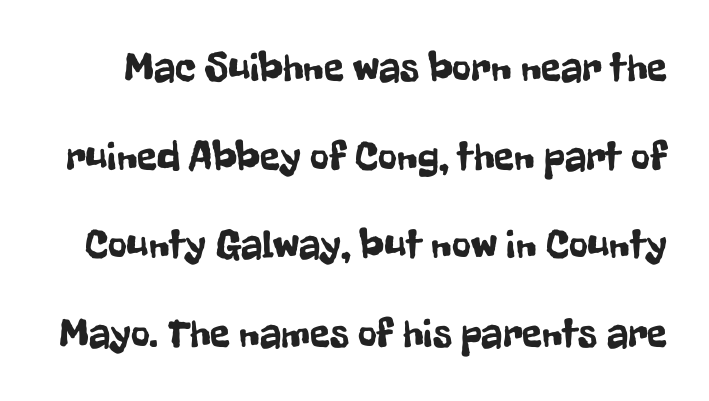
{"serif": "no", "italic": "no", "width": "condensed", "stroke_contrast": "low", "x_height": "medium", "monospaced": "no", "underline": "no", "line_spacing": "loose", "line_spacing_ratio": 2.16, "letter_spacing": "normal", "letter_spacing_em": 0.0, "glyph_px": 41}
